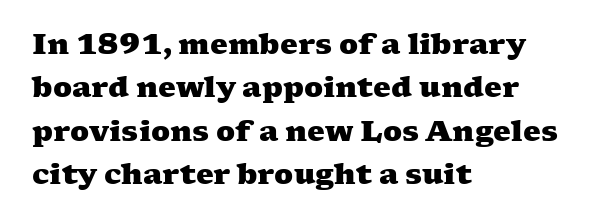
Q: Is the text bold? A: Yes.
Q: Is the typeface a serif or a sans-serif typeface? A: Serif.
Q: Is the text underlined? A: No.
Q: How is the paragraph aligned? A: Left-aligned.
Q: Is the spacing between letters normal or unusually wide? A: Normal.
Q: Is the spacing between lines tight, normal or loose? A: Normal.
Q: Width (condensed, normal, or wide)? A: Wide.
Q: Stroke contrast? A: Medium.
Q: x-height? A: Medium.
Q: Monospaced? A: No.
